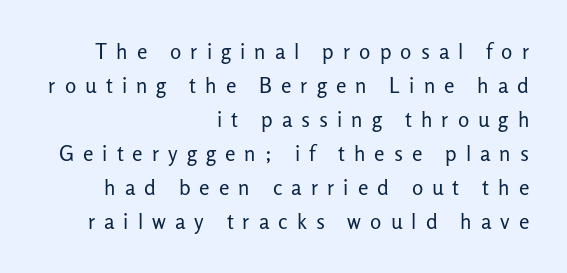
The image shows 21 px text type, upright; set right-aligned, normal line spacing (1.62x), unusually wide letter spacing (+0.43 em), not underlined.
